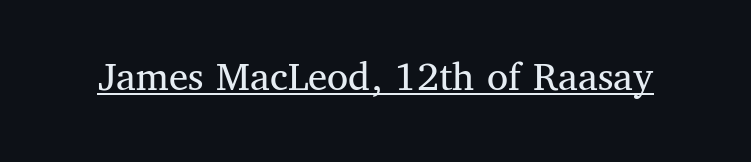
{"serif": "yes", "italic": "no", "bold": "no", "weight": "regular", "width": "normal", "stroke_contrast": "medium", "x_height": "medium", "monospaced": "no", "underline": "yes", "letter_spacing": "normal", "letter_spacing_em": 0.0, "glyph_px": 43}
